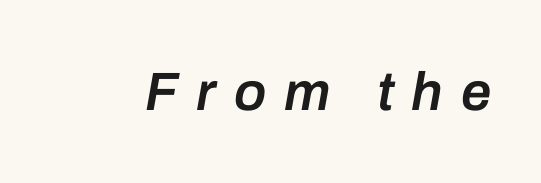
The image shows 54 px semibold type, italic (leaning right); set unusually wide letter spacing (+0.33 em), not underlined; low stroke contrast and a medium x-height.
